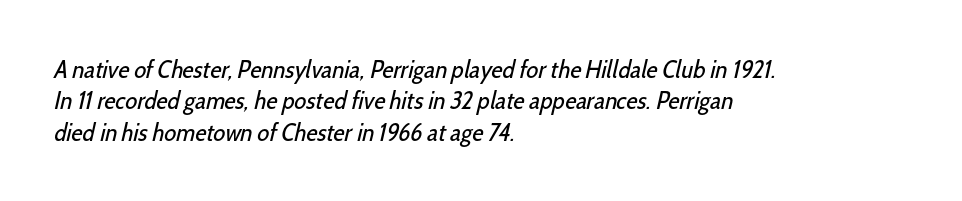
{"bold": "no", "underline": "no", "align": "left", "line_spacing": "normal", "line_spacing_ratio": 1.26, "letter_spacing": "normal", "letter_spacing_em": 0.0, "glyph_px": 25}
